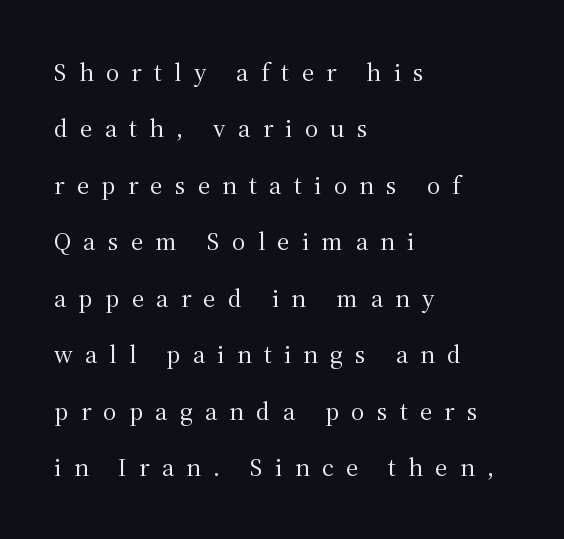
The image shows 26 px text type, upright; set left-aligned, loose line spacing (2.17x), unusually wide letter spacing (+0.47 em), not underlined.
